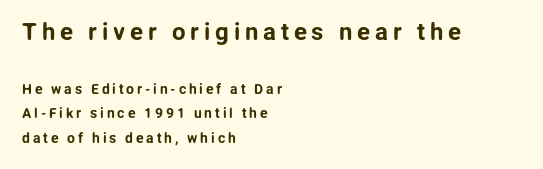
Q: Is the text italic (slanted)? A: No, it is upright.
Q: Is the text underlined? A: No.
Q: How is the paragraph aligned? A: Left-aligned.
Q: Is the spacing between letters normal or unusually wide? A: Unusually wide.
Q: Which block of text is set in a larger size, the first (top) or the second (bottom)? A: The first (top) one.
